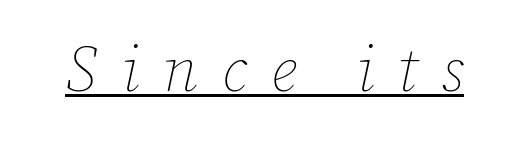
{"italic": "yes", "lean": "right", "slant_degrees": 12, "bold": "no", "weight": "thin", "width": "normal", "stroke_contrast": "low", "x_height": "medium", "monospaced": "no", "underline": "yes", "letter_spacing": "wide", "letter_spacing_em": 0.37, "glyph_px": 63}
